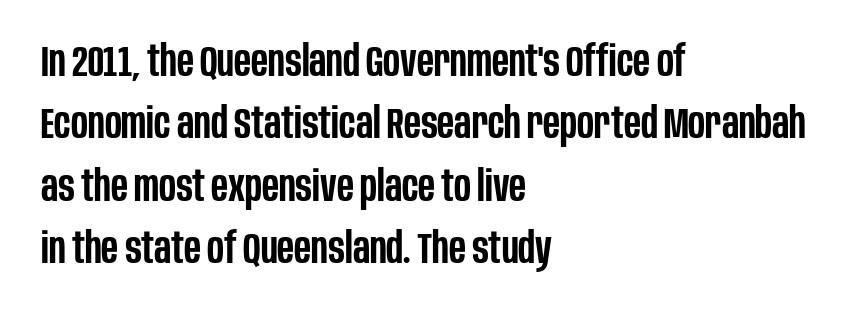
The image shows 43 px semibold, condensed sans-serif type, upright; set left-aligned, normal line spacing (1.45x), normal letter spacing, not underlined; low stroke contrast and a large x-height.
